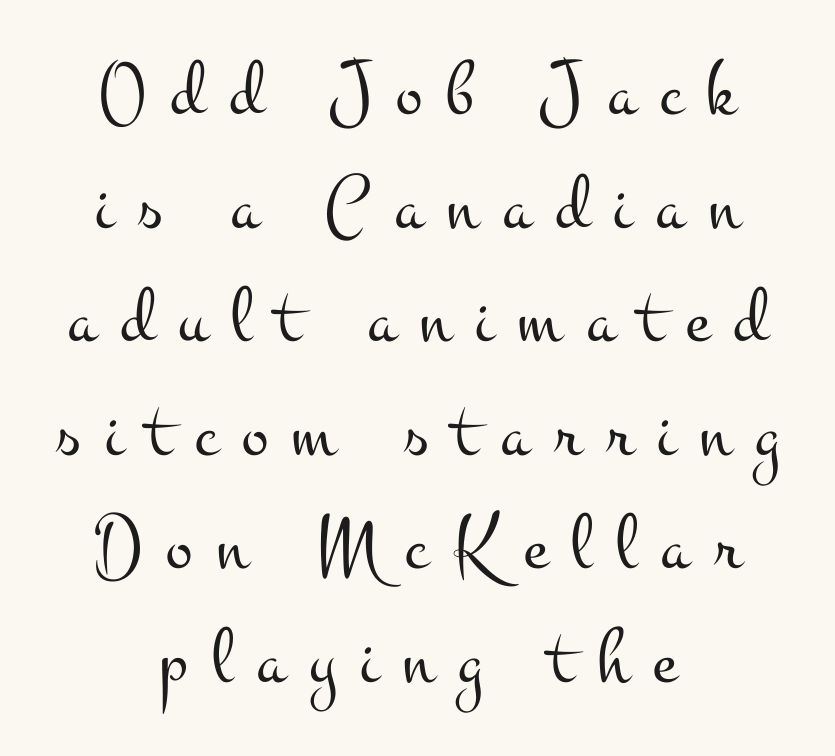
The image shows 80 px light, wide type; set centered, normal line spacing (1.42x), unusually wide letter spacing (+0.3 em), not underlined; medium stroke contrast and a small x-height.
